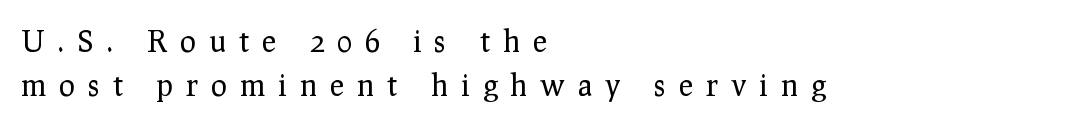
{"serif": "yes", "italic": "no", "bold": "no", "weight": "regular", "width": "normal", "stroke_contrast": "low", "x_height": "medium", "monospaced": "no", "underline": "no", "align": "left", "line_spacing": "normal", "line_spacing_ratio": 1.48, "letter_spacing": "wide", "letter_spacing_em": 0.44, "glyph_px": 30}
